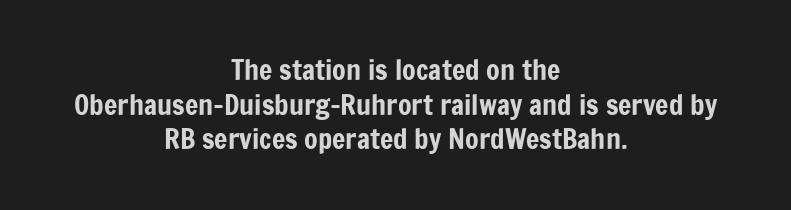
{"serif": "no", "italic": "no", "width": "condensed", "stroke_contrast": "low", "x_height": "medium", "monospaced": "no", "underline": "no", "align": "center", "line_spacing_ratio": 1.24, "letter_spacing": "normal", "letter_spacing_em": 0.0, "glyph_px": 28}
